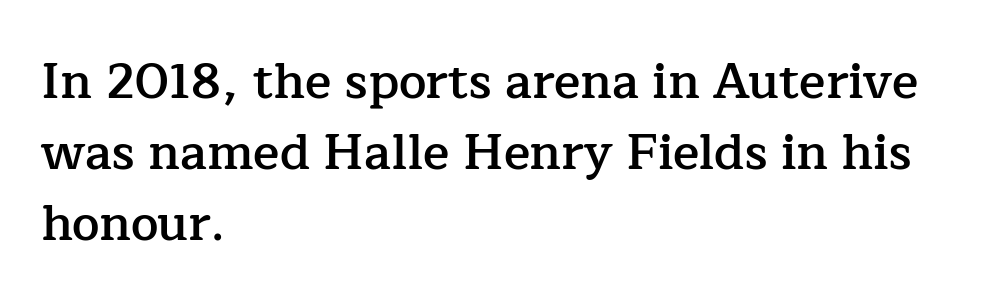
Here the designer chose a conventional face with non-uniform glyph widths. The glyphs in this specimen are seriffed. Where is the straight margin? On the left. Plain, unruled lines of type.
